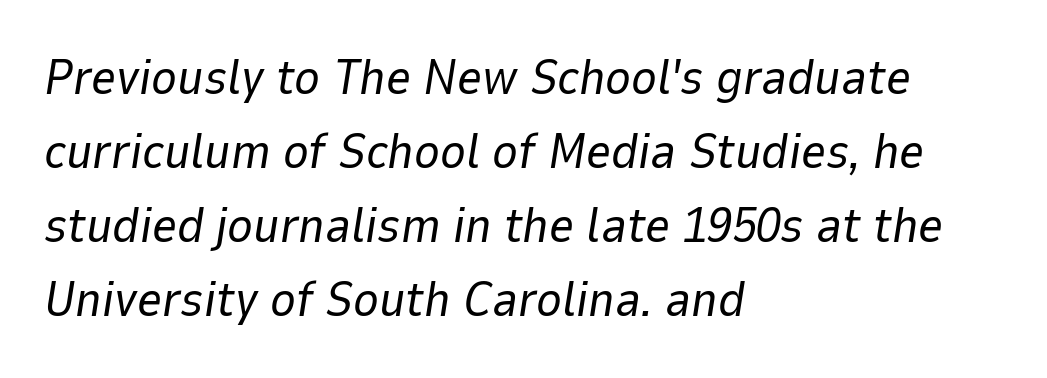
The image shows 49 px regular-weight type, italic (leaning right); set left-aligned, normal line spacing (1.51x), normal letter spacing, not underlined; low stroke contrast and a medium x-height.
